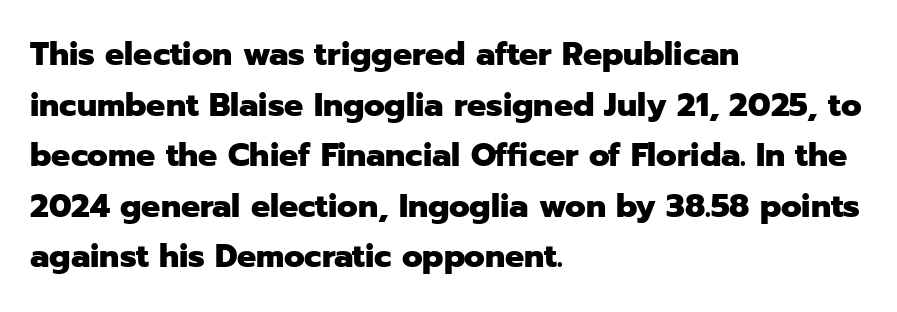
The image shows 32 px heavy sans-serif type, upright; set left-aligned, normal line spacing (1.58x), normal letter spacing, not underlined; low stroke contrast and a medium x-height.
